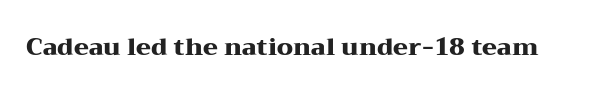
The image shows 24 px bold type, upright; set normal letter spacing, not underlined.
